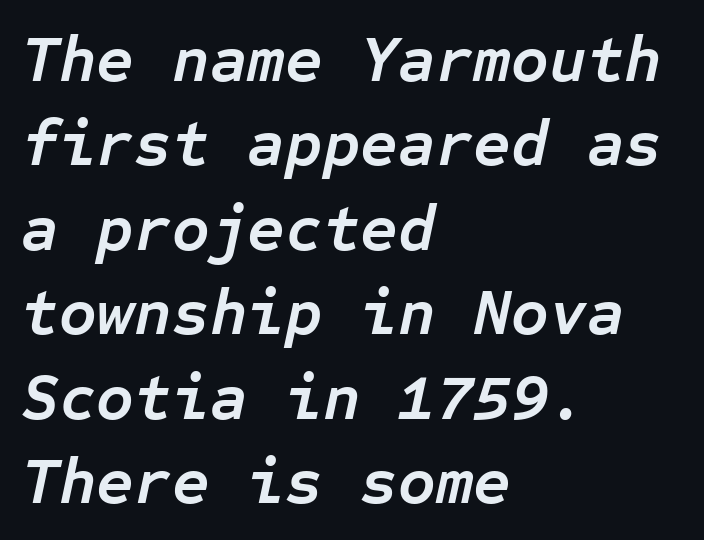
Q: Is the text bold? A: Yes.
Q: Is the text italic (slanted)? A: Yes, it leans right by about 12 degrees.
Q: Is the text underlined? A: No.
Q: How is the paragraph aligned? A: Left-aligned.
Q: Is the spacing between letters normal or unusually wide? A: Normal.
Q: Is the spacing between lines tight, normal or loose? A: Normal.
Q: Width (condensed, normal, or wide)? A: Normal.
Q: Stroke contrast? A: Low.
Q: x-height? A: Medium.
Q: Monospaced? A: Yes.
